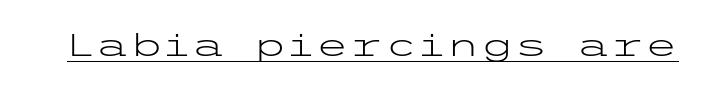
Q: Is the text bold? A: No.
Q: Is the text italic (slanted)? A: No, it is upright.
Q: Is the typeface a serif or a sans-serif typeface? A: Sans-serif.
Q: Is the text underlined? A: Yes.
Q: Is the spacing between letters normal or unusually wide? A: Normal.
Q: Width (condensed, normal, or wide)? A: Wide.
Q: Stroke contrast? A: Low.
Q: x-height? A: Medium.
